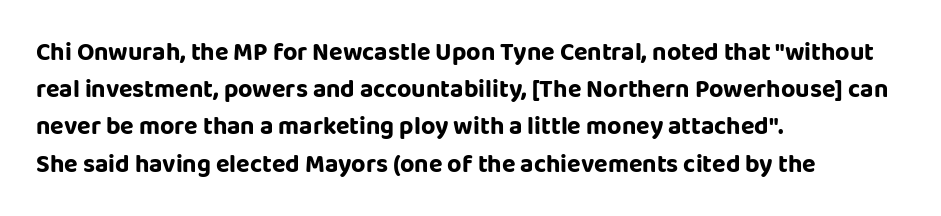
{"italic": "no", "underline": "no", "align": "left", "line_spacing": "normal", "line_spacing_ratio": 1.49, "letter_spacing": "normal", "letter_spacing_em": 0.0, "glyph_px": 25}
